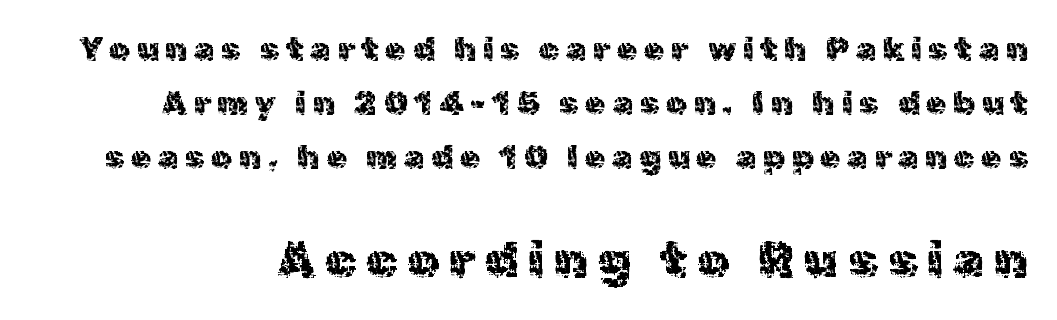
Q: Is the text italic (slanted)? A: No, it is upright.
Q: Is the typeface a serif or a sans-serif typeface? A: Sans-serif.
Q: Is the text underlined? A: No.
Q: Is the spacing between letters normal or unusually wide? A: Unusually wide.
Q: Is the spacing between lines tight, normal or loose? A: Normal.
Q: Which block of text is set in a larger size, the first (top) or the second (bottom)? A: The second (bottom) one.
Q: Width (condensed, normal, or wide)? A: Normal.
Q: x-height? A: Medium.
Q: Monospaced? A: No.
